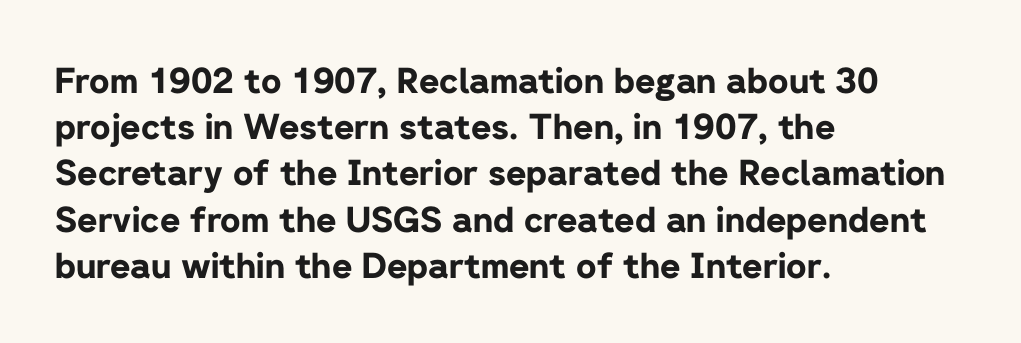
In CSS terms this would be text-align: left. The face used here is proportionally spaced, like ordinary book or web type. Nobody touched the tracking dial on this one. Summary of vertical rhythm: regular, with standard interline spacing. The font family rendered here belongs to the sans-serif group. What weight is shown? A full bold with thick strokes.
